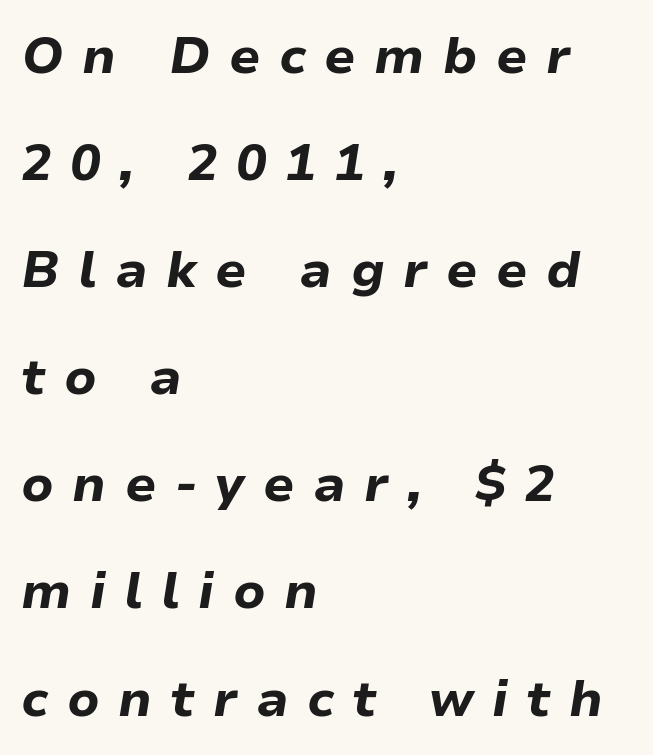
Q: Is the text bold? A: Yes.
Q: Is the text italic (slanted)? A: Yes, it leans right by about 9 degrees.
Q: Is the text underlined? A: No.
Q: How is the paragraph aligned? A: Left-aligned.
Q: Is the spacing between letters normal or unusually wide? A: Unusually wide.
Q: Is the spacing between lines tight, normal or loose? A: Loose.
Q: Width (condensed, normal, or wide)? A: Normal.
Q: Stroke contrast? A: Low.
Q: x-height? A: Medium.
Q: Monospaced? A: No.
